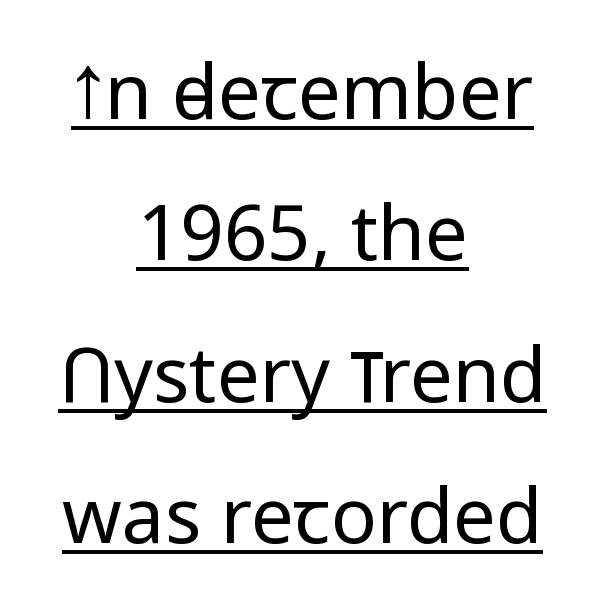
The letters sit at their default tracking, neither squeezed nor spread. Unlike a traditional serif, this face leaves its strokes unadorned. The face used here appears with an underline applied. Think of a printed novel: that variable character pitch is what you see here.
